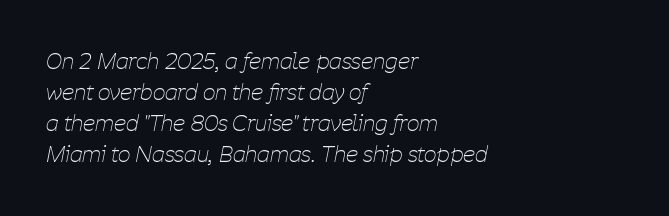
{"italic": "yes", "lean": "right", "slant_degrees": 11, "bold": "no", "underline": "no", "align": "left", "line_spacing": "normal", "line_spacing_ratio": 1.41, "letter_spacing": "normal", "letter_spacing_em": 0.0, "glyph_px": 22}
